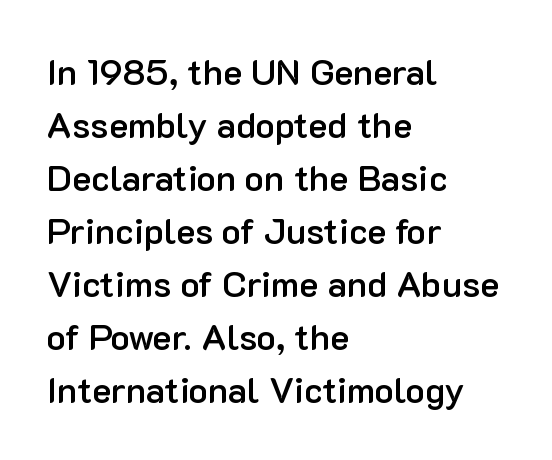
Q: Is the text bold? A: Semi-bold.
Q: Is the text italic (slanted)? A: No, it is upright.
Q: Is the typeface a serif or a sans-serif typeface? A: Sans-serif.
Q: Is the text underlined? A: No.
Q: How is the paragraph aligned? A: Left-aligned.
Q: Is the spacing between letters normal or unusually wide? A: Normal.
Q: Is the spacing between lines tight, normal or loose? A: Normal.
Q: Width (condensed, normal, or wide)? A: Normal.
Q: Stroke contrast? A: Low.
Q: x-height? A: Medium.
Q: Monospaced? A: No.
